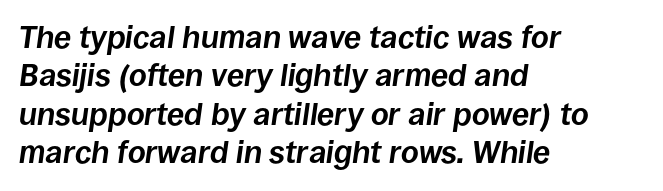
Q: Is the text bold? A: Yes.
Q: Is the text italic (slanted)? A: Yes, it leans right by about 8 degrees.
Q: Is the text underlined? A: No.
Q: How is the paragraph aligned? A: Left-aligned.
Q: Is the spacing between letters normal or unusually wide? A: Normal.
Q: Width (condensed, normal, or wide)? A: Normal.
Q: Stroke contrast? A: Low.
Q: x-height? A: Large.
Q: Monospaced? A: No.
